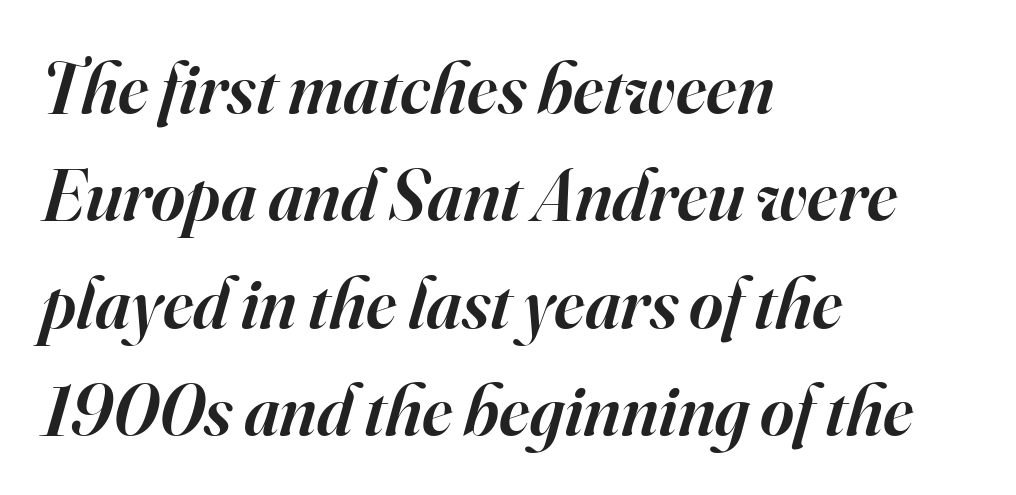
{"serif": "yes", "italic": "yes", "lean": "right", "slant_degrees": 16, "bold": "semi", "weight": "semibold", "width": "normal", "stroke_contrast": "high", "x_height": "small", "monospaced": "no", "underline": "no", "align": "left", "line_spacing": "normal", "line_spacing_ratio": 1.47, "letter_spacing": "normal", "letter_spacing_em": 0.0, "glyph_px": 73}
